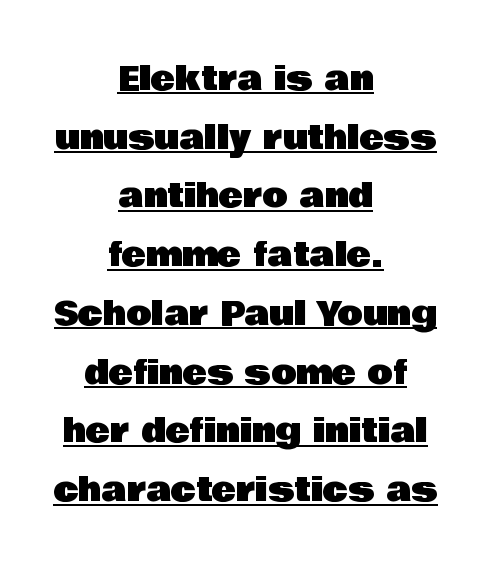
{"serif": "no", "italic": "no", "width": "normal", "stroke_contrast": "low", "x_height": "large", "monospaced": "no", "underline": "yes", "align": "center", "line_spacing_ratio": 1.78, "letter_spacing": "normal", "letter_spacing_em": 0.0, "glyph_px": 33}
